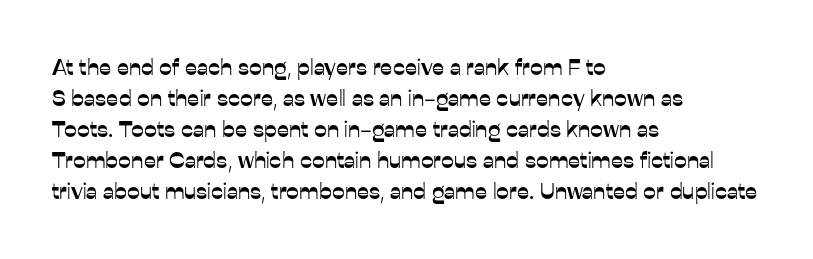
The designer left line spacing at the default. Glance below the letters and you will spot only blank space. The letters sit at their default tracking, neither squeezed nor spread. If you drew a line through each stem, it would be perfectly vertical. The compositor pushed each line to the left boundary.
